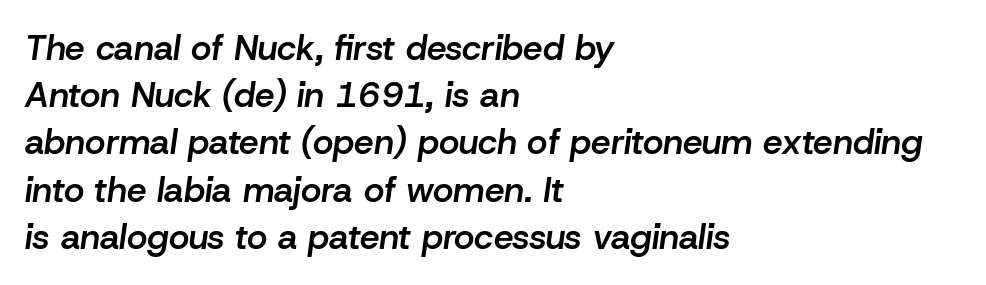
If you drew a ruler down the left edge, every line would touch it. Check under the words: just untouched page. The sample has been set in demibold, a notch under bold. A typesetter would call this zero additional tracking. Vertically, the passage feels balanced, rows spaced as you'd expect.
